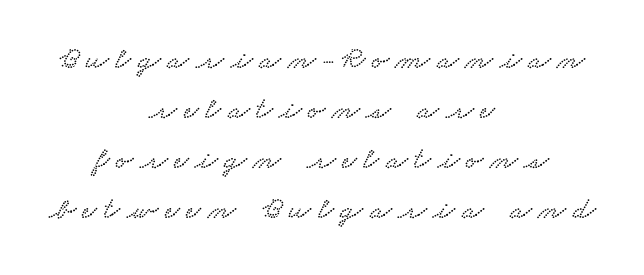
{"serif": "yes", "width": "wide", "stroke_contrast": "low", "x_height": "small", "monospaced": "no", "underline": "no", "align": "center", "line_spacing": "normal", "line_spacing_ratio": 1.56, "letter_spacing": "wide", "letter_spacing_em": 0.21, "glyph_px": 32}
